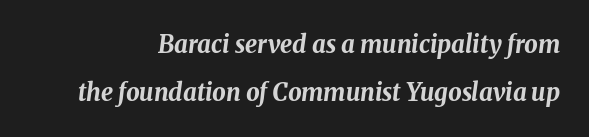
The image shows 24 px bold type, italic (leaning right); set loose line spacing (1.99x), normal letter spacing, not underlined.
